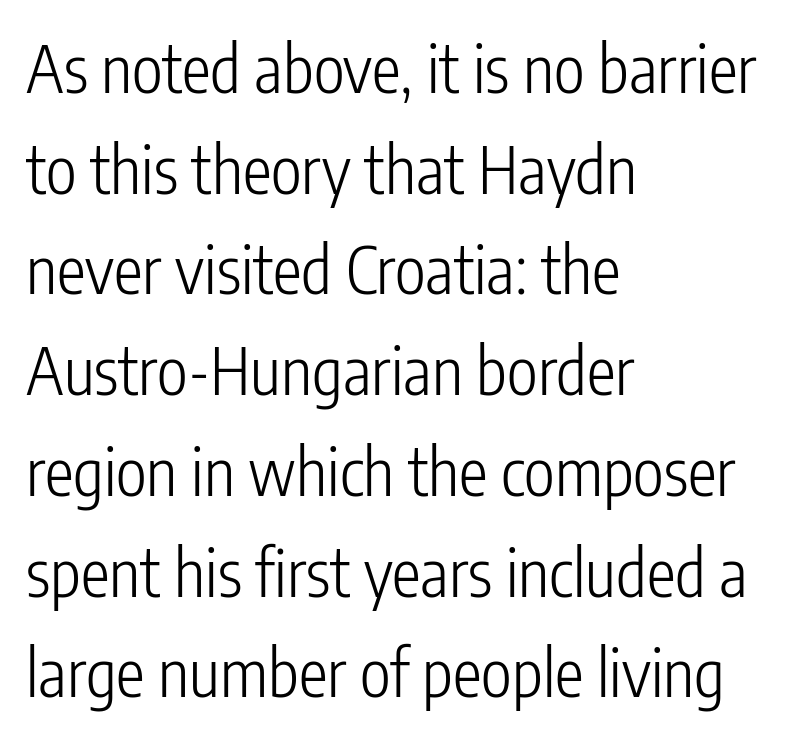
Letter spacing: default. Vertical spacing — default. Note the varied advance widths — an 'i' is clearly narrower than an 'm'. The rag falls on the right side of this text block. Weight: in the light-to-regular range. The type sits square on the baseline with zero lean.
